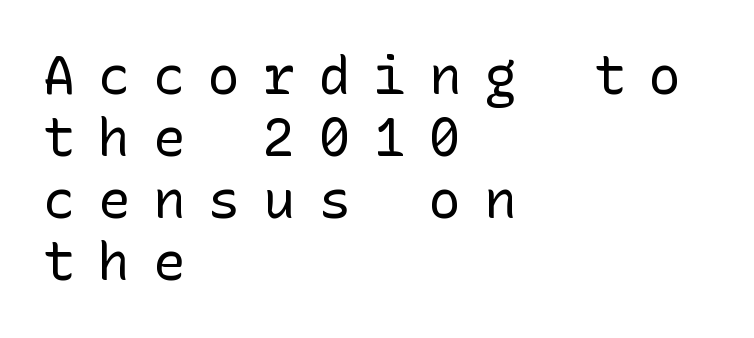
The image shows 53 px regular-weight sans-serif type, upright; set left-aligned, line spacing 1.17x, unusually wide letter spacing (+0.44 em), not underlined; low stroke contrast and a medium x-height.
